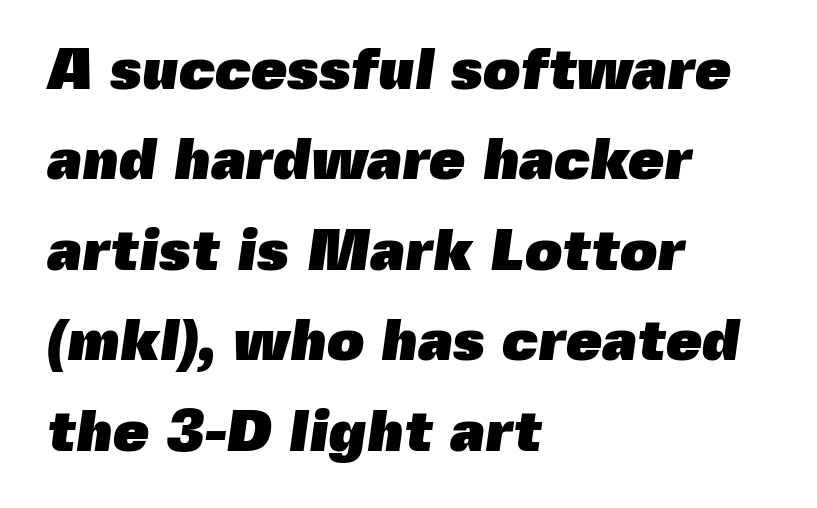
Note the varied advance widths — an 'i' is clearly narrower than an 'm'. Does extra space separate the letters? No, they use regular spacing. I'd call this a sans setting — the letters go barefoot. The vertical gap from one line to the next is medium. The gap between lines stays unmarked. This is heavy type, rendered in bold.
